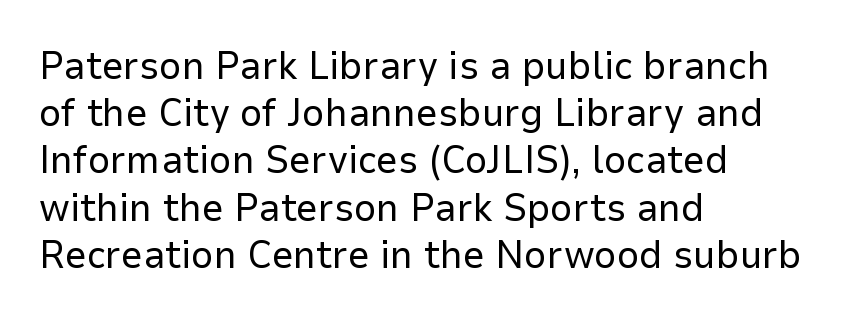
Q: Is the text bold? A: No.
Q: Is the text italic (slanted)? A: No, it is upright.
Q: Is the typeface a serif or a sans-serif typeface? A: Sans-serif.
Q: Is the text underlined? A: No.
Q: How is the paragraph aligned? A: Left-aligned.
Q: Is the spacing between letters normal or unusually wide? A: Normal.
Q: Width (condensed, normal, or wide)? A: Normal.
Q: Stroke contrast? A: Low.
Q: x-height? A: Medium.
Q: Monospaced? A: No.
